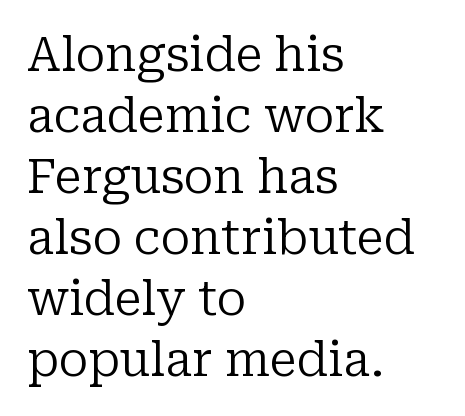
Q: Is the text bold? A: No.
Q: Is the text italic (slanted)? A: No, it is upright.
Q: Is the typeface a serif or a sans-serif typeface? A: Serif.
Q: Is the text underlined? A: No.
Q: How is the paragraph aligned? A: Left-aligned.
Q: Is the spacing between letters normal or unusually wide? A: Normal.
Q: Is the spacing between lines tight, normal or loose? A: Normal.
Q: Width (condensed, normal, or wide)? A: Normal.
Q: Stroke contrast? A: Low.
Q: x-height? A: Medium.
Q: Monospaced? A: No.
